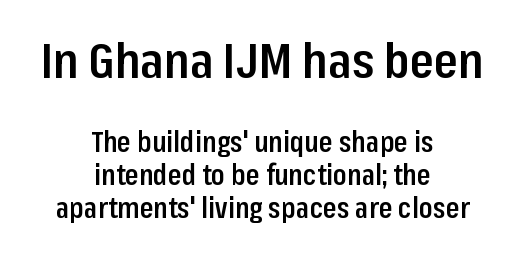
{"serif": "no", "italic": "no", "bold": "semi", "weight": "semibold", "width": "condensed", "stroke_contrast": "low", "x_height": "medium", "monospaced": "no", "underline": "no", "align": "center", "line_spacing_ratio": 1.18, "letter_spacing": "normal", "letter_spacing_em": 0.0, "larger_block": "first", "size_ratio": 1.75, "glyph_px": 49}
